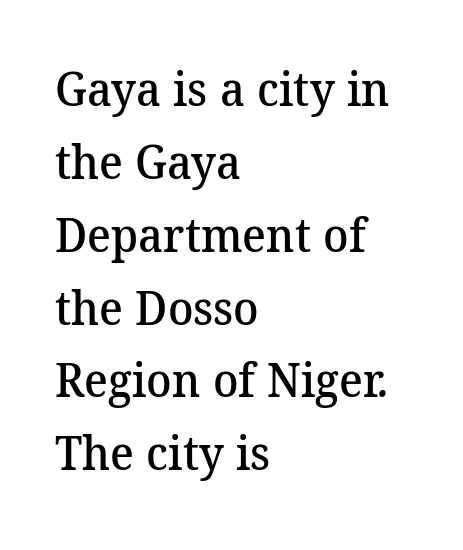
Q: Is the text bold? A: Semi-bold.
Q: Is the typeface a serif or a sans-serif typeface? A: Serif.
Q: Is the text underlined? A: No.
Q: How is the paragraph aligned? A: Left-aligned.
Q: Is the spacing between letters normal or unusually wide? A: Normal.
Q: Is the spacing between lines tight, normal or loose? A: Normal.
Q: Width (condensed, normal, or wide)? A: Normal.
Q: Stroke contrast? A: Medium.
Q: x-height? A: Medium.
Q: Monospaced? A: No.
